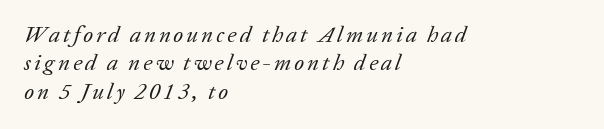
Q: Is the text bold? A: No.
Q: Is the text italic (slanted)? A: Yes, it leans right by about 20 degrees.
Q: Is the text underlined? A: No.
Q: How is the paragraph aligned? A: Left-aligned.
